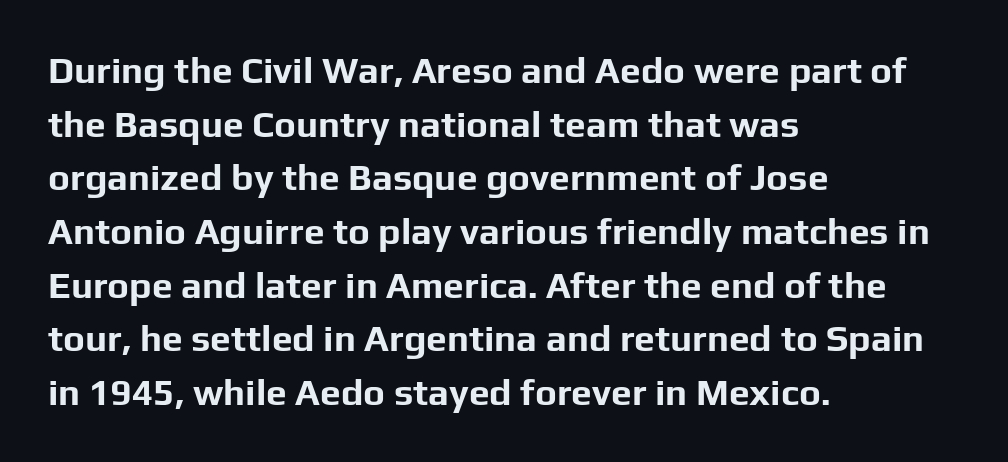
{"serif": "no", "italic": "no", "bold": "yes", "weight": "bold", "width": "normal", "stroke_contrast": "low", "x_height": "medium", "monospaced": "no", "underline": "no", "align": "left", "line_spacing": "normal", "line_spacing_ratio": 1.45, "letter_spacing": "normal", "letter_spacing_em": 0.0, "glyph_px": 37}
